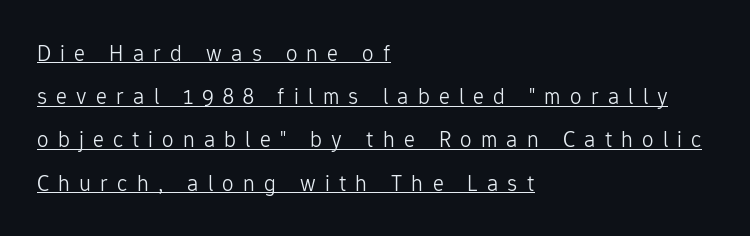
The specimen includes a rule beneath the text block's lines. Short note: letters widely spaced. Unlike italic type, these characters show no tilt at all. Is the block centered? No — it sits flush against the left margin.
